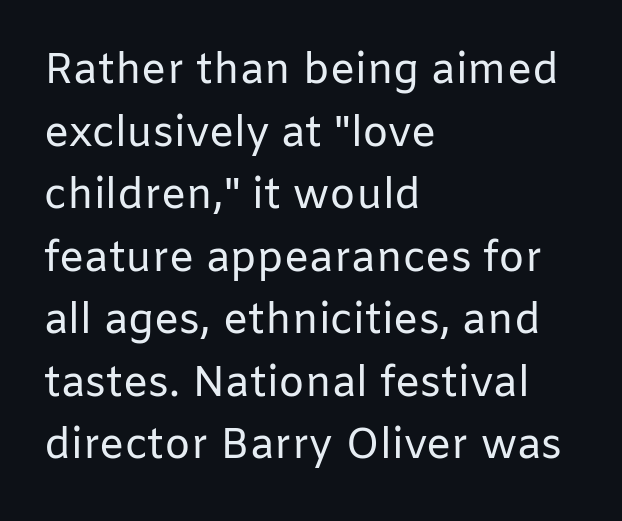
Stroke mass is kept to a normal reading level or below. The rendering shows plain stroke endings on the letterforms — a sans-serif design. Notice how the stems are strictly vertical — no italics here. The passage shown is not underscored anywhere.
